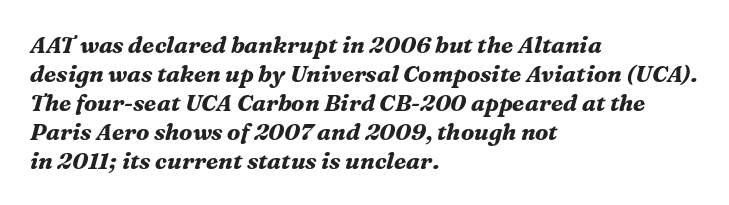
Lines of text with bare space underneath. Where is the straight margin? On the left. Pretty heavy lettering here — definitely bold. Nothing unusual about the tracking: characters are spaced as the font intends. Regarding leading, the lines here are spaced in the standard way.
